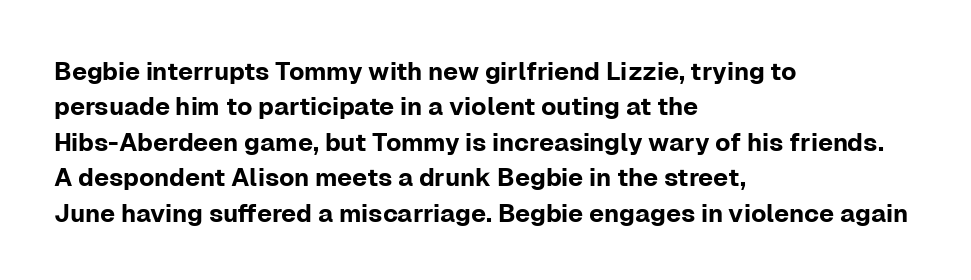
{"italic": "no", "underline": "no", "align": "left", "line_spacing": "normal", "line_spacing_ratio": 1.42, "letter_spacing": "normal", "letter_spacing_em": 0.0, "glyph_px": 25}
